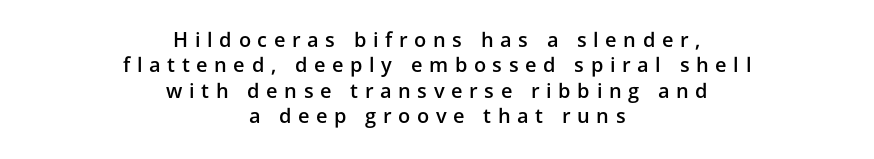
Check the space under the baseline: it is left empty. Caption: multi-line text, centered on the measure. A roman cut, with each character standing at attention. This block has exactly the height ordinary leading produces. Each word looks stretched out because of the extra space between its letters.
